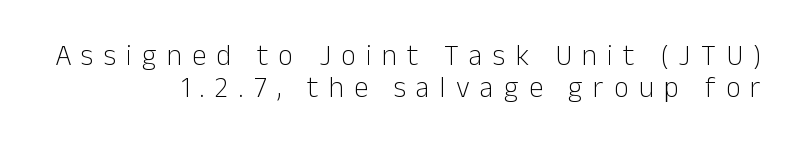
Q: Is the text bold? A: No.
Q: Is the text italic (slanted)? A: No, it is upright.
Q: Is the typeface a serif or a sans-serif typeface? A: Sans-serif.
Q: Is the text underlined? A: No.
Q: How is the paragraph aligned? A: Right-aligned.
Q: Is the spacing between letters normal or unusually wide? A: Unusually wide.
Q: Is the spacing between lines tight, normal or loose? A: Tight.
Q: Width (condensed, normal, or wide)? A: Normal.
Q: Stroke contrast? A: Low.
Q: x-height? A: Medium.
Q: Monospaced? A: No.
